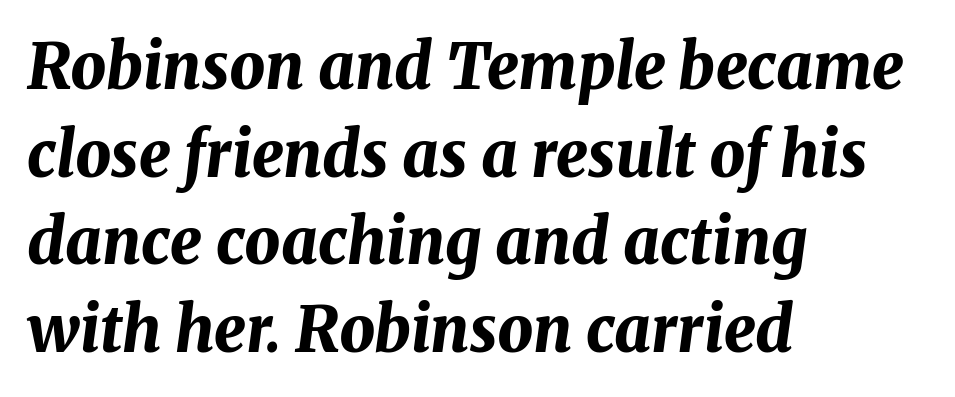
Plain, unruled lines of type. Which margin do the lines hug? The left one — the right edge is uneven. Honestly, the row spacing looks completely unremarkable. Here the glyphs are tracked normally, forming tight word shapes. These lines were composed using italics.
